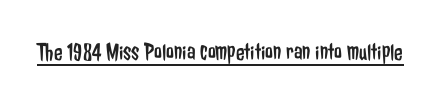
Q: Is the text bold? A: No.
Q: Is the text italic (slanted)? A: No, it is upright.
Q: Is the text underlined? A: Yes.
Q: Is the spacing between letters normal or unusually wide? A: Normal.
